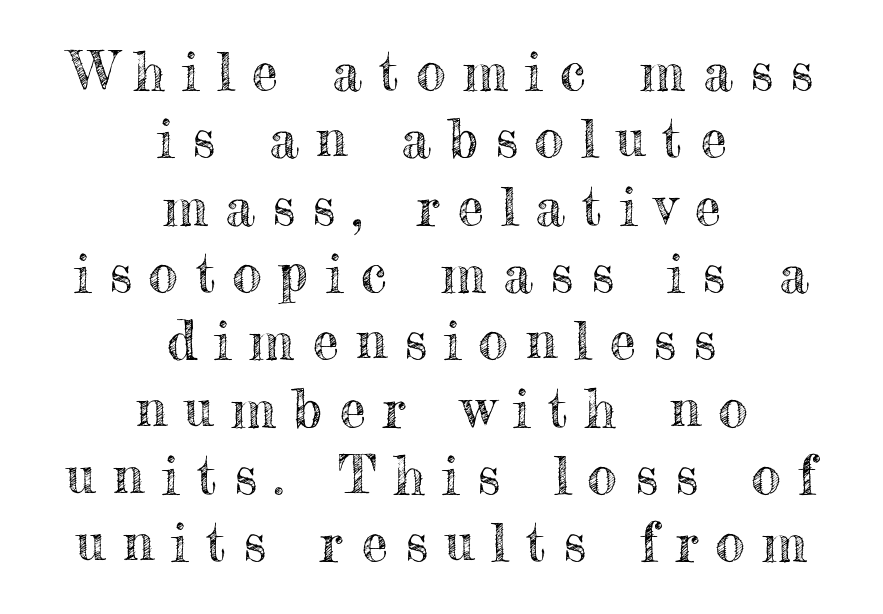
{"italic": "no", "width": "normal", "x_height": "small", "monospaced": "no", "underline": "no", "align": "center", "line_spacing": "normal", "line_spacing_ratio": 1.27, "letter_spacing": "wide", "letter_spacing_em": 0.33, "glyph_px": 53}
